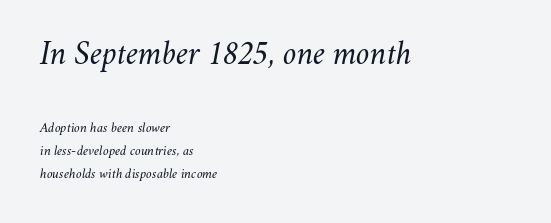
Q: Is the text bold? A: No.
Q: Is the text italic (slanted)? A: Yes, it leans right by about 11 degrees.
Q: Is the text underlined? A: No.
Q: How is the paragraph aligned? A: Left-aligned.
Q: Is the spacing between letters normal or unusually wide? A: Normal.
Q: Is the spacing between lines tight, normal or loose? A: Normal.
Q: Which block of text is set in a larger size, the first (top) or the second (bottom)? A: The first (top) one.
Q: Width (condensed, normal, or wide)? A: Normal.
Q: Stroke contrast? A: Medium.
Q: x-height? A: Small.
Q: Monospaced? A: No.
